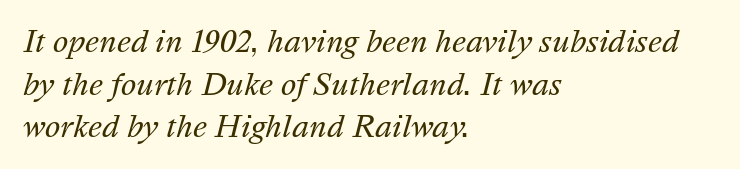
The typesetting does not lean heavy: it is not bold. Every row of glyphs begins at an identical x-position on the left. Observe the ordinary spacing: letters are neighbours, not strangers. You could not count columns in this text — the font is proportionally spaced.
